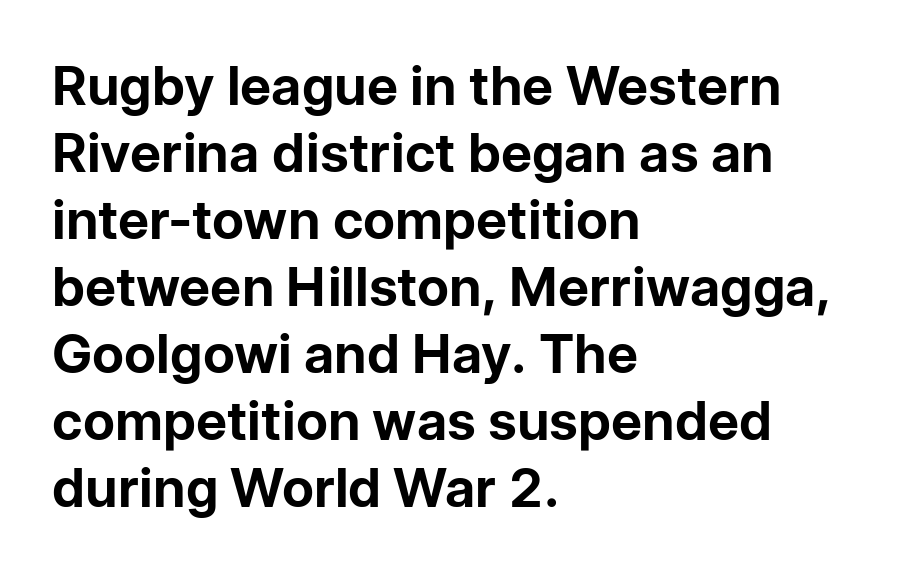
The image shows 54 px bold sans-serif type, upright; set left-aligned, line spacing 1.24x, normal letter spacing, not underlined; low stroke contrast and a medium x-height.
